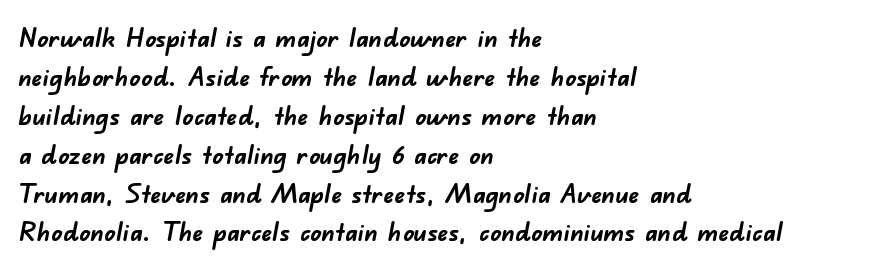
Check the space under the baseline: it is left empty. These lines sit exactly where default settings would place them. Its strokes are broad and dark, the hallmark of bold type. The compositor pushed each line to the left boundary.
